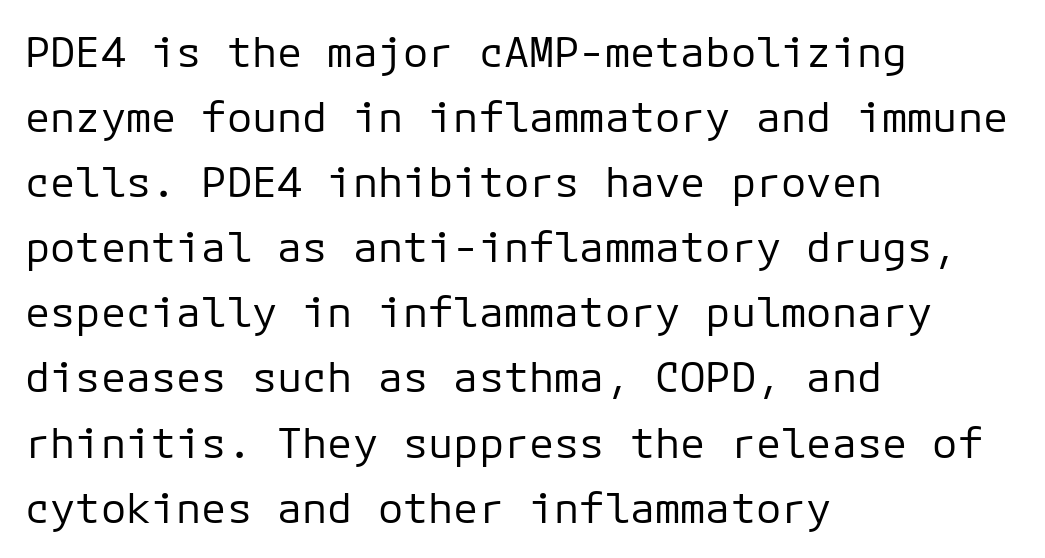
Note the uniform advance width — an 'i' takes as much space as an 'm'. A normal amount of white space separates one row of letters from the next. Letters have the restrained weight of plain body copy at most. Which margin do the lines hug? The left one — the right edge is uneven. Vertical strokes here are truly vertical.
